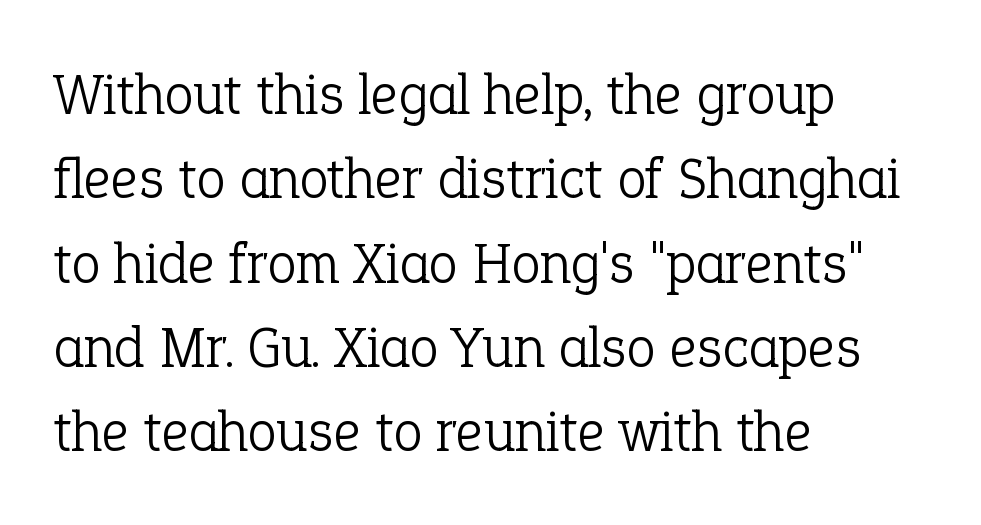
{"serif": "yes", "italic": "no", "bold": "no", "weight": "light", "width": "normal", "stroke_contrast": "low", "x_height": "medium", "monospaced": "no", "underline": "no", "align": "left", "line_spacing": "normal", "line_spacing_ratio": 1.43, "letter_spacing": "normal", "letter_spacing_em": 0.0, "glyph_px": 59}
